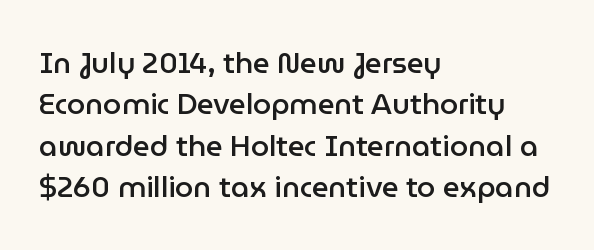
{"serif": "no", "italic": "no", "bold": "semi", "weight": "semibold", "width": "normal", "stroke_contrast": "low", "x_height": "medium", "monospaced": "no", "underline": "no", "align": "left", "line_spacing": "normal", "line_spacing_ratio": 1.43, "letter_spacing": "normal", "letter_spacing_em": 0.0, "glyph_px": 29}
